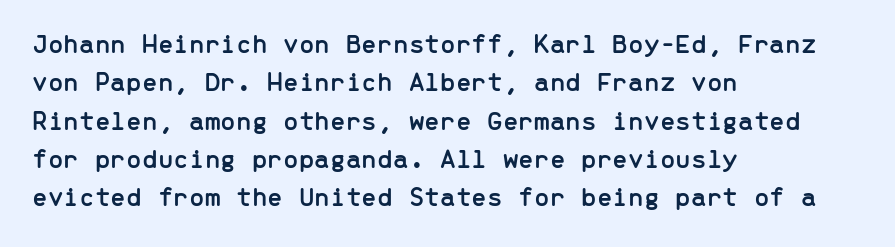
Q: Is the text italic (slanted)? A: No, it is upright.
Q: Is the typeface a serif or a sans-serif typeface? A: Sans-serif.
Q: Is the text underlined? A: No.
Q: How is the paragraph aligned? A: Left-aligned.
Q: Is the spacing between letters normal or unusually wide? A: Normal.
Q: Is the spacing between lines tight, normal or loose? A: Normal.
Q: Width (condensed, normal, or wide)? A: Normal.
Q: Stroke contrast? A: Low.
Q: x-height? A: Medium.
Q: Monospaced? A: Yes.
